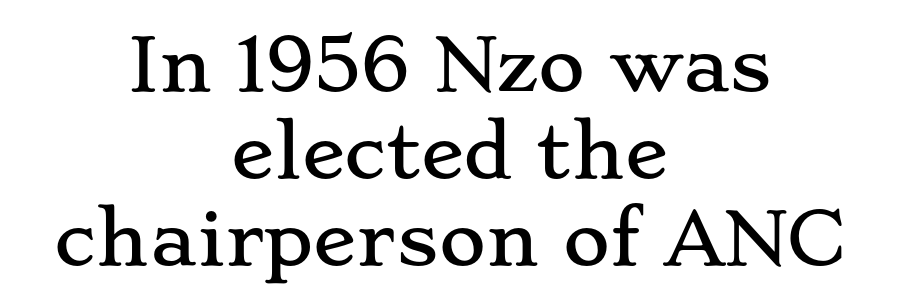
Q: Is the text italic (slanted)? A: No, it is upright.
Q: Is the typeface a serif or a sans-serif typeface? A: Serif.
Q: Is the text underlined? A: No.
Q: How is the paragraph aligned? A: Centered.
Q: Is the spacing between letters normal or unusually wide? A: Normal.
Q: Width (condensed, normal, or wide)? A: Wide.
Q: Stroke contrast? A: Low.
Q: x-height? A: Small.
Q: Monospaced? A: No.
